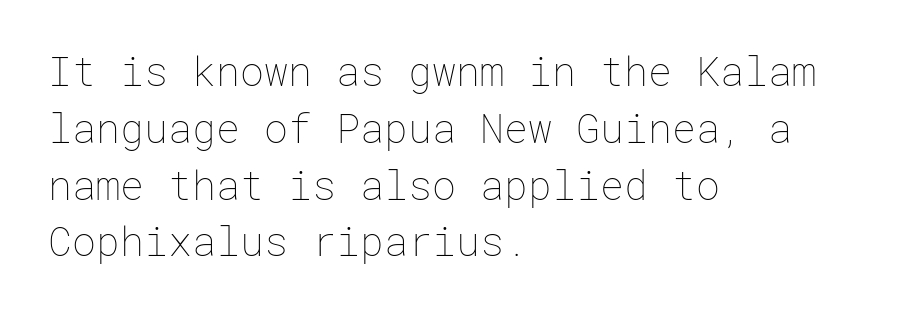
The image shows 40 px thin type, upright; set left-aligned, normal line spacing (1.42x), normal letter spacing, not underlined; low stroke contrast and a medium x-height.
